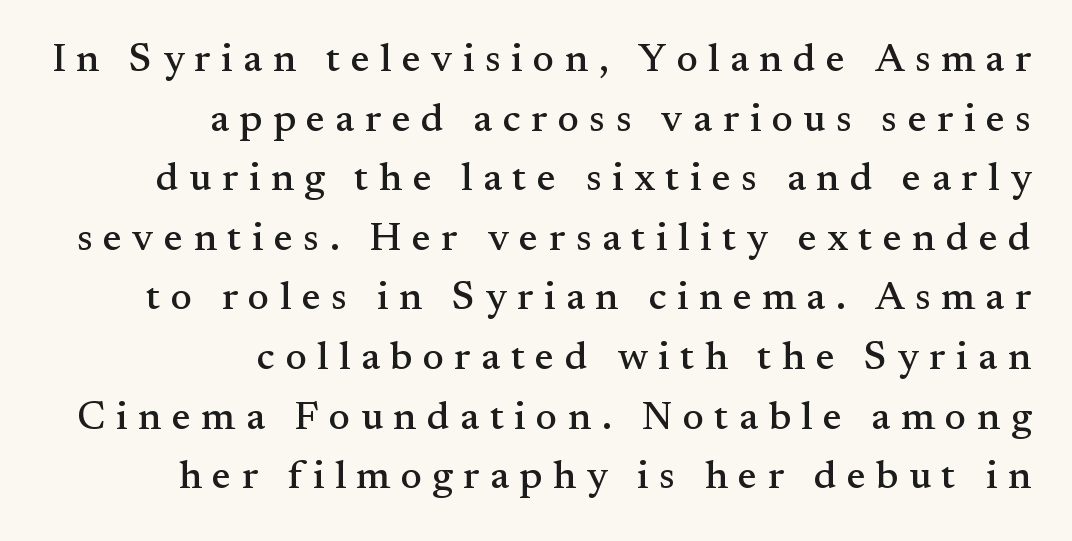
The image shows 40 px serif type, upright; set right-aligned, normal line spacing (1.49x), unusually wide letter spacing (+0.26 em), not underlined; medium stroke contrast and a small x-height.
